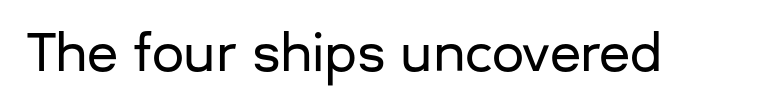
{"serif": "no", "italic": "no", "width": "normal", "stroke_contrast": "low", "x_height": "medium", "monospaced": "no", "underline": "no", "letter_spacing": "normal", "letter_spacing_em": 0.0, "glyph_px": 51}
